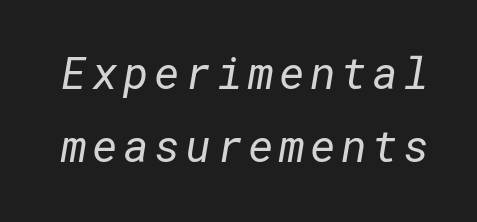
The image shows 44 px regular-weight sans-serif type; set normal line spacing (1.67x), not underlined; low stroke contrast and a medium x-height.
